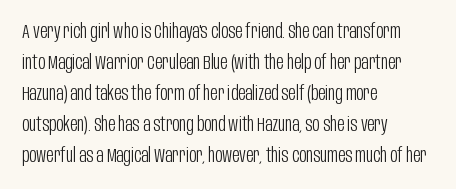
Q: Is the text bold? A: No.
Q: Is the text italic (slanted)? A: No, it is upright.
Q: Is the text underlined? A: No.
Q: How is the paragraph aligned? A: Left-aligned.
Q: Is the spacing between letters normal or unusually wide? A: Normal.
Q: Is the spacing between lines tight, normal or loose? A: Normal.
